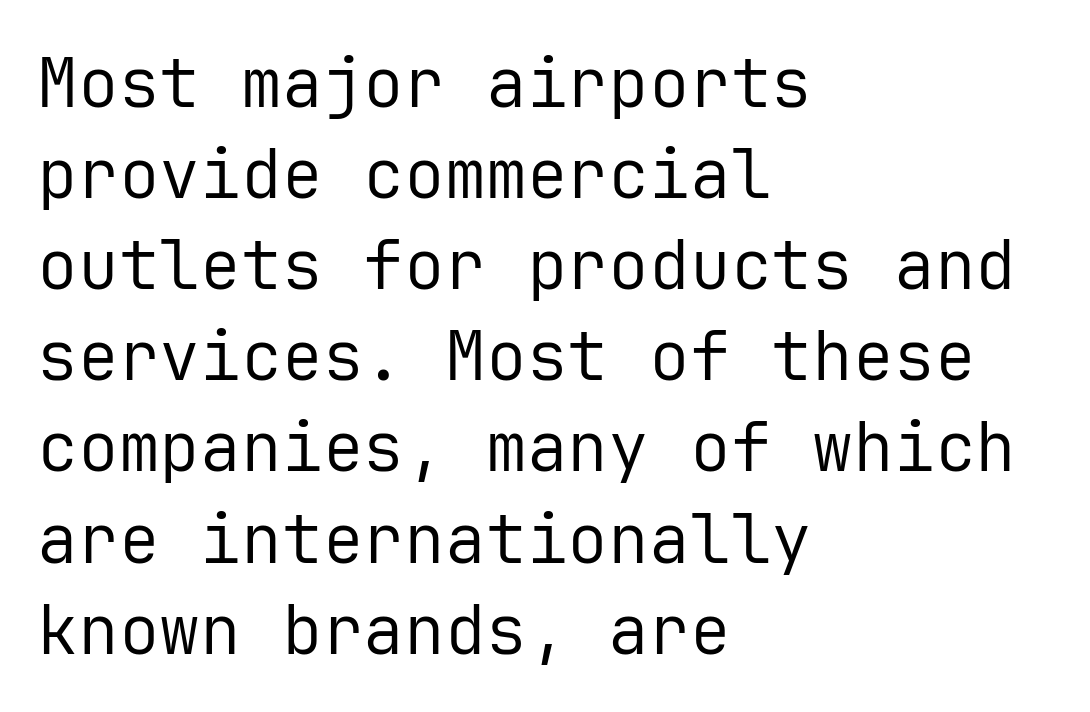
Q: Is the text bold? A: No.
Q: Is the text italic (slanted)? A: No, it is upright.
Q: Is the typeface a serif or a sans-serif typeface? A: Sans-serif.
Q: Is the text underlined? A: No.
Q: How is the paragraph aligned? A: Left-aligned.
Q: Is the spacing between letters normal or unusually wide? A: Normal.
Q: Is the spacing between lines tight, normal or loose? A: Normal.
Q: Width (condensed, normal, or wide)? A: Normal.
Q: Stroke contrast? A: Low.
Q: x-height? A: Medium.
Q: Monospaced? A: Yes.
